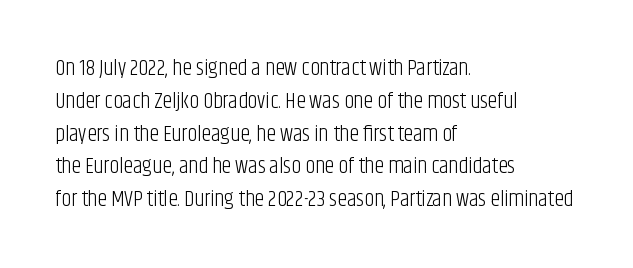
Q: Is the text bold? A: No.
Q: Is the text italic (slanted)? A: No, it is upright.
Q: Is the text underlined? A: No.
Q: How is the paragraph aligned? A: Left-aligned.
Q: Is the spacing between letters normal or unusually wide? A: Normal.
Q: Is the spacing between lines tight, normal or loose? A: Normal.
